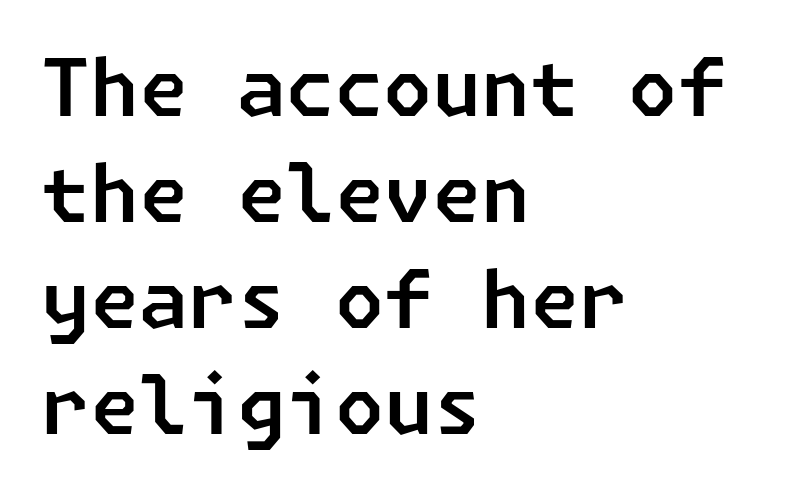
The image shows 79 px sans-serif type; set left-aligned, normal line spacing (1.34x), normal letter spacing, not underlined; low stroke contrast and a medium x-height.
